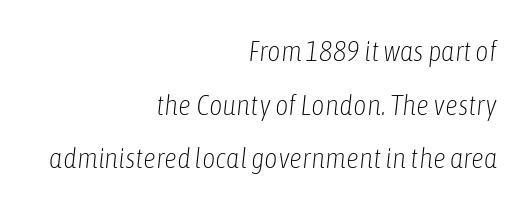
{"italic": "yes", "lean": "right", "slant_degrees": 6, "bold": "no", "weight": "light", "width": "condensed", "stroke_contrast": "low", "x_height": "medium", "monospaced": "no", "underline": "no", "align": "right", "line_spacing_ratio": 1.85, "letter_spacing": "normal", "letter_spacing_em": 0.0, "glyph_px": 29}
